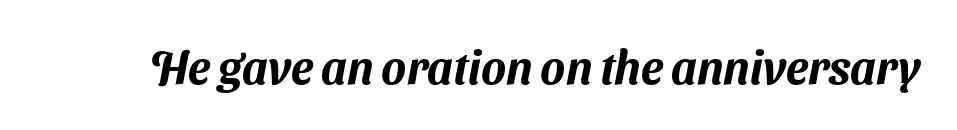
Underline: absent. This sample uses plain, unmodified letter spacing. Serif or sans? Sans — the stroke terminals are bare. The passage shown is typed in a proportional face where columns would drift.
